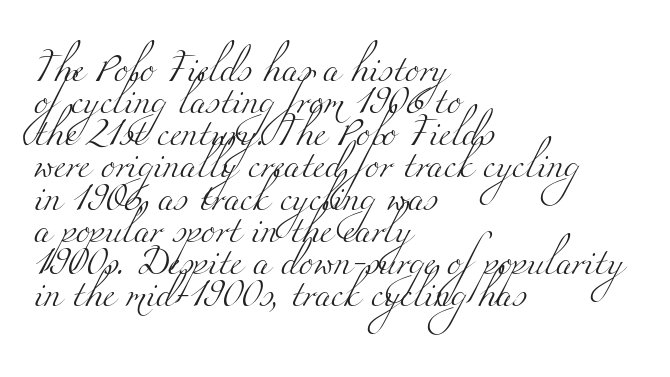
Q: Is the text bold? A: No.
Q: Is the text underlined? A: No.
Q: How is the paragraph aligned? A: Left-aligned.
Q: Is the spacing between letters normal or unusually wide? A: Normal.
